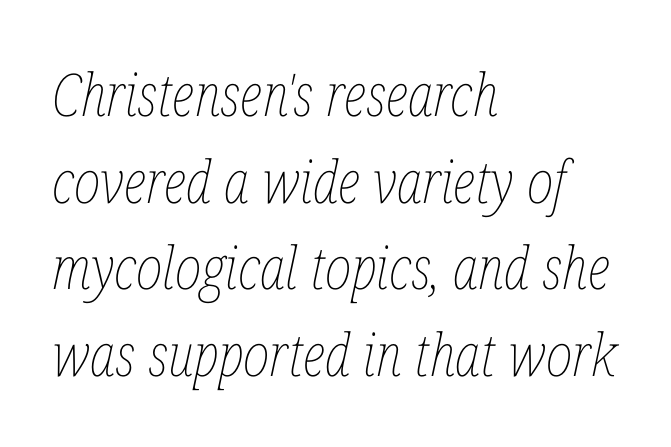
Q: Is the text bold? A: No.
Q: Is the text italic (slanted)? A: Yes, it leans right by about 12 degrees.
Q: Is the text underlined? A: No.
Q: How is the paragraph aligned? A: Left-aligned.
Q: Is the spacing between letters normal or unusually wide? A: Normal.
Q: Is the spacing between lines tight, normal or loose? A: Normal.
Q: Width (condensed, normal, or wide)? A: Condensed.
Q: Stroke contrast? A: Low.
Q: x-height? A: Medium.
Q: Monospaced? A: No.
